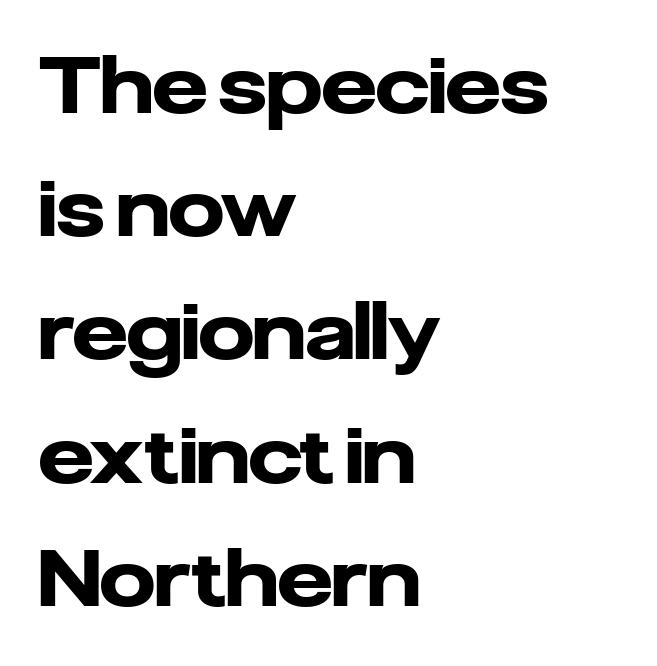
The image shows 78 px heavy sans-serif type, upright; set left-aligned, normal line spacing (1.58x), normal letter spacing, not underlined; low stroke contrast and a medium x-height.
